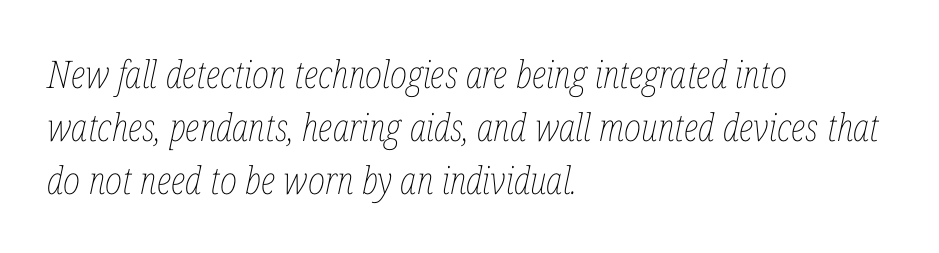
The image shows 38 px thin, condensed type, italic (leaning right); set left-aligned, normal line spacing (1.39x), normal letter spacing, not underlined; low stroke contrast and a medium x-height.
